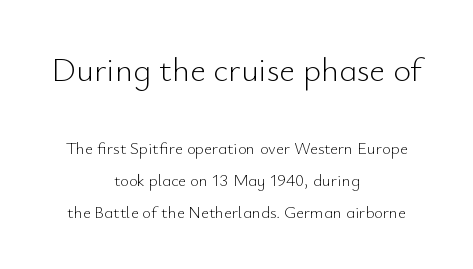
Plain, unruled lines of type. The setting favours the middle, as headings and verse often do. The strokes carry an ordinary text weight at most. Here the designer chose a conventional face with non-uniform glyph widths.
